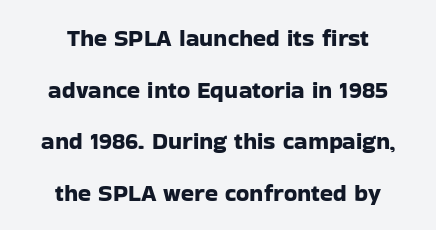
The image shows 24 px text type, upright; set centered, loose line spacing (2.15x), normal letter spacing, not underlined.
